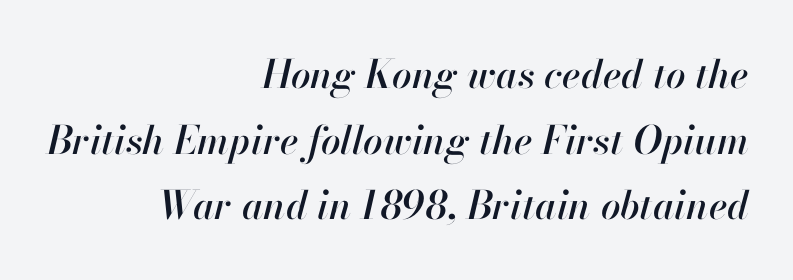
The passage shown is typed in a proportional face where columns would drift. Inter-character spacing is left at the font's built-in metrics. These lines stack with their right ends in a neat column. Just letters on the line, the space beneath them empty. Characters are canted at an angle relative to the baseline's perpendicular.
